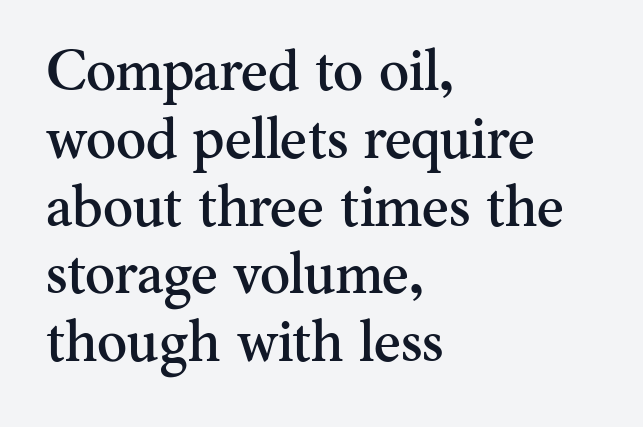
{"serif": "yes", "italic": "no", "width": "normal", "stroke_contrast": "medium", "x_height": "small", "monospaced": "no", "underline": "no", "align": "left", "line_spacing_ratio": 1.19, "letter_spacing": "normal", "letter_spacing_em": 0.0, "glyph_px": 57}
